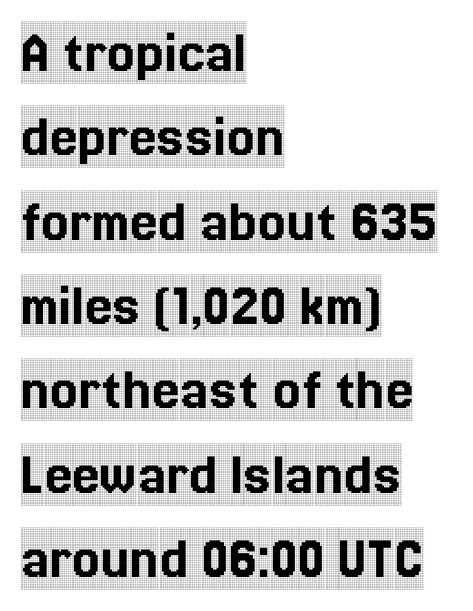
{"serif": "yes", "italic": "no", "width": "condensed", "x_height": "large", "monospaced": "no", "underline": "no", "align": "left", "line_spacing": "normal", "line_spacing_ratio": 1.36, "letter_spacing": "normal", "letter_spacing_em": 0.0, "glyph_px": 62}
